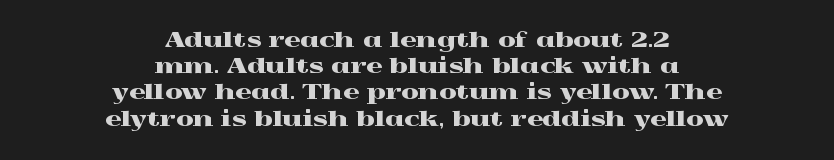
{"italic": "no", "underline": "no", "align": "center", "line_spacing": "normal", "line_spacing_ratio": 1.31, "letter_spacing": "normal", "letter_spacing_em": 0.0, "glyph_px": 20}
